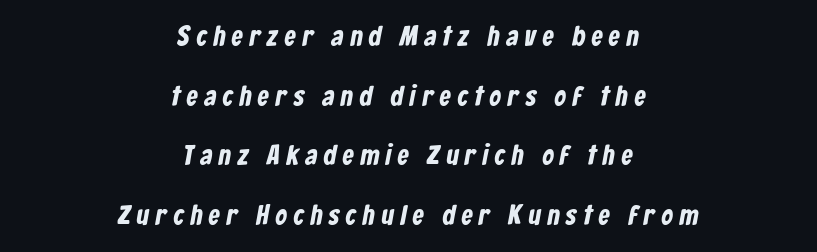
The image shows 28 px condensed sans-serif type; set centered, loose line spacing (2.13x), unusually wide letter spacing (+0.24 em), not underlined; low stroke contrast and a medium x-height.
